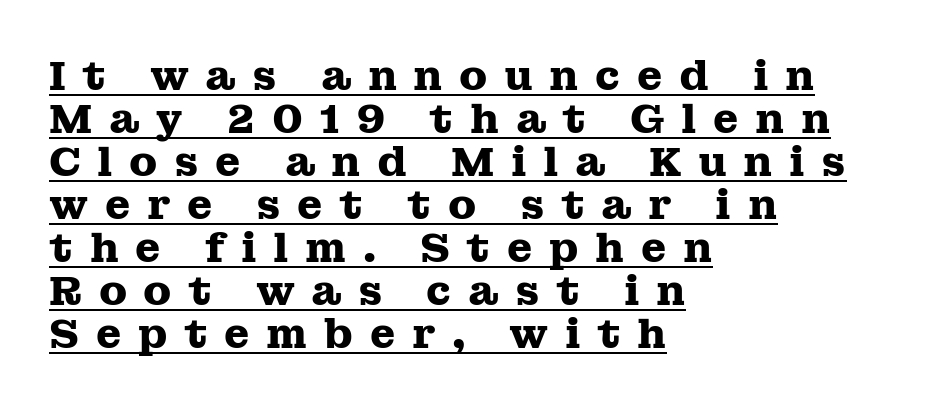
The rendering uses a bold face; every stroke is thick and dark. This sample uses an upright cut, with every glyph sitting square on the baseline. Does extra space separate the letters? Yes, quite a lot of it. A classic flush-left, rag-right setting is used for this passage. You can see a thin bar hugging the bottom of the glyphs. Note: serifs present on the glyphs.
